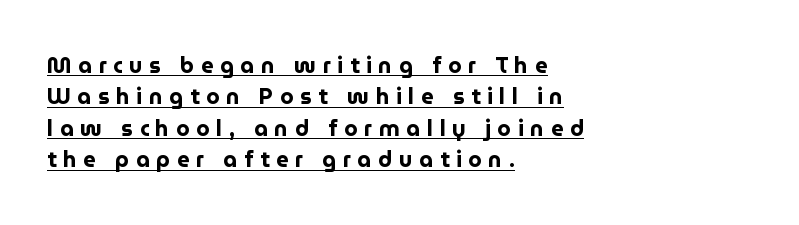
The image shows 22 px bold type, upright; set left-aligned, normal line spacing (1.43x), unusually wide letter spacing (+0.3 em), underlined.
